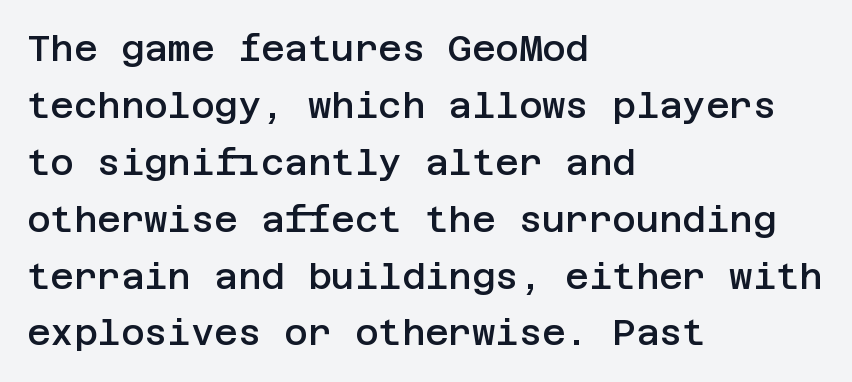
The image shows 36 px semibold sans-serif type, upright; set left-aligned, normal line spacing (1.58x), normal letter spacing, not underlined; low stroke contrast and a large x-height.
